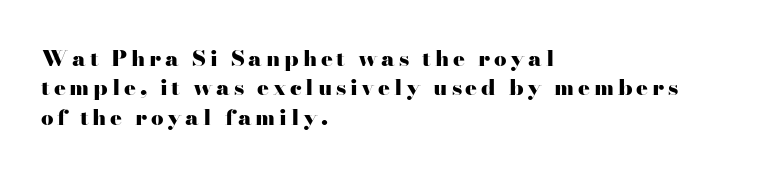
The image shows 22 px bold type, upright; set left-aligned, normal line spacing (1.34x), not underlined.
